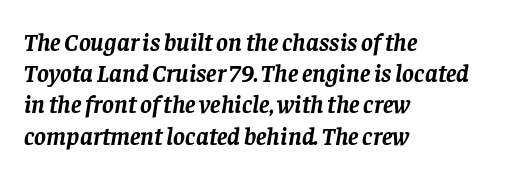
The image shows 25 px bold type, italic (leaning right); set left-aligned, normal line spacing (1.25x), normal letter spacing, not underlined.
